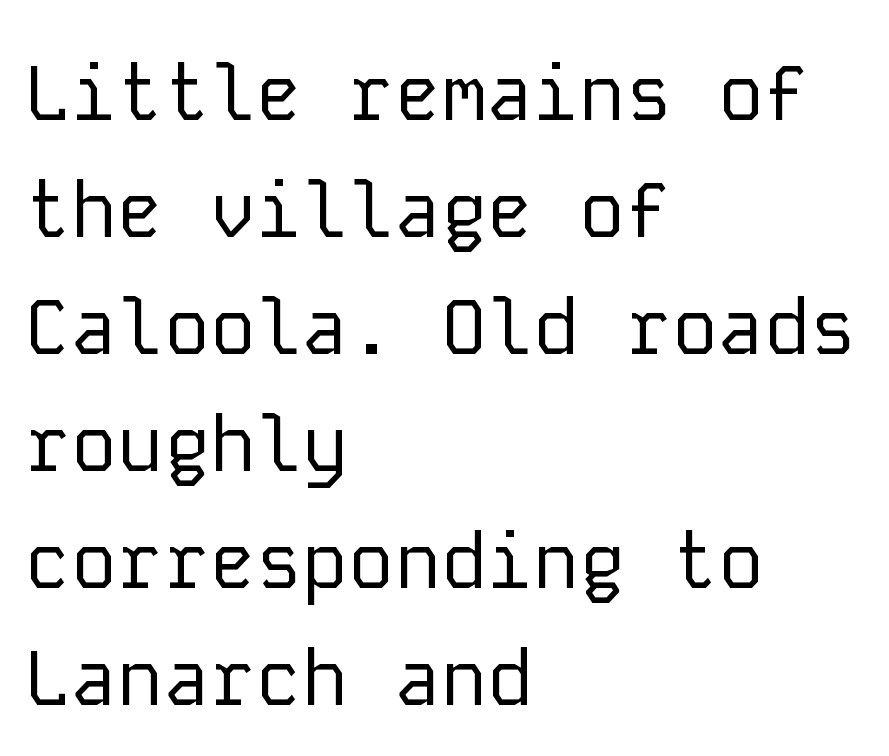
{"serif": "no", "italic": "no", "bold": "no", "weight": "regular", "width": "normal", "stroke_contrast": "low", "x_height": "medium", "monospaced": "yes", "underline": "no", "align": "left", "line_spacing": "normal", "line_spacing_ratio": 1.52, "letter_spacing": "normal", "letter_spacing_em": 0.0, "glyph_px": 77}
